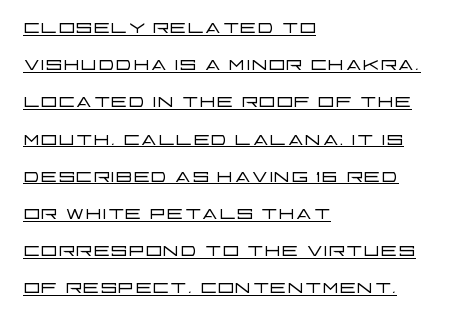
The image shows 26 px text type, upright; set left-aligned, normal line spacing (1.43x), normal letter spacing, underlined.
